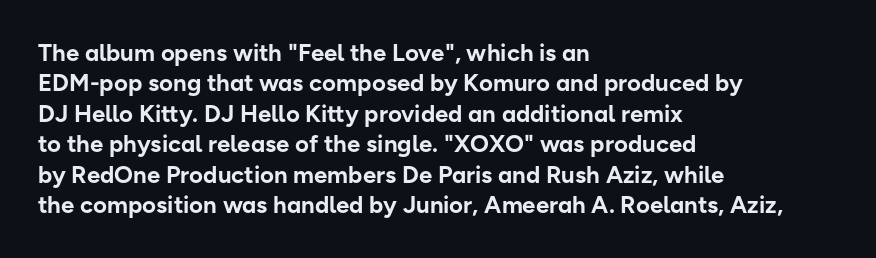
The glyphs are unaccompanied by any horizontal stroke below them. The leading is moderate, giving the passage an even texture. Left-aligned paragraph, ragged on the right. A full-strength bold gives these letters their thick strokes. This sample uses an upright cut, with every glyph sitting square on the baseline.
